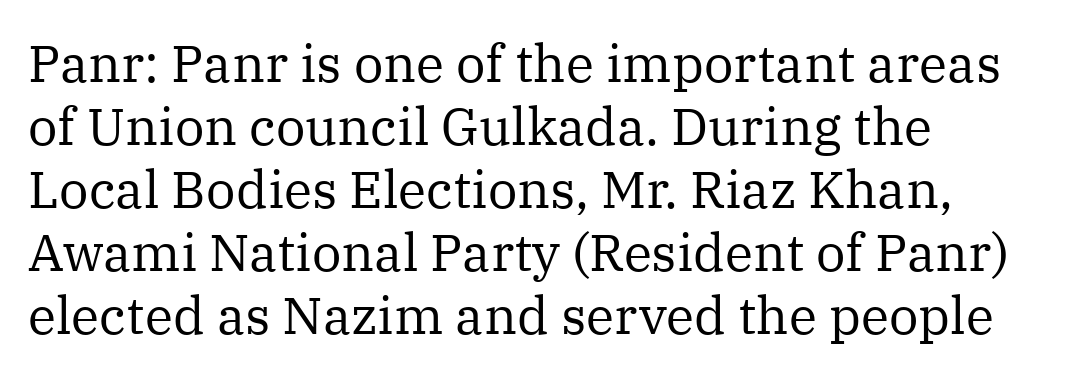
The strokes are not fattened; the text isn't bold. This sample uses plain, unmodified letter spacing. Do the characters align in a grid? No, the font is proportional. This sample is left-justified, so line endings fall wherever the words run out. Each row of text sits above clean, open space. To sum up the face: it has serifs.
